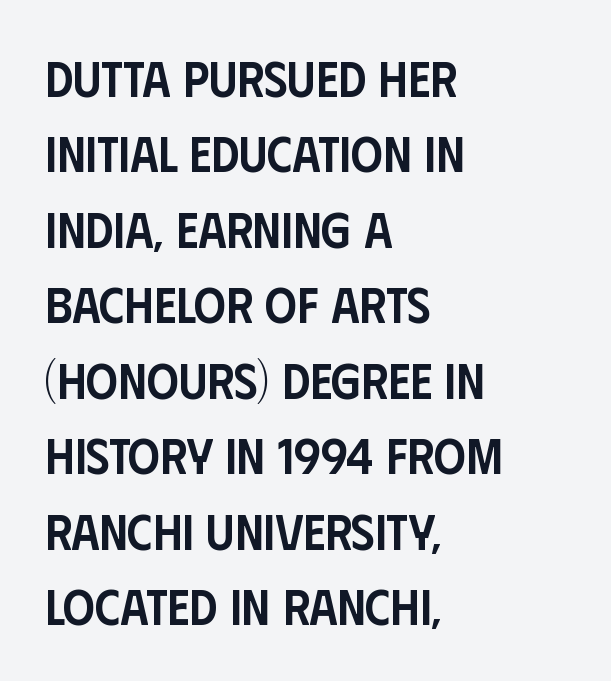
{"serif": "no", "italic": "no", "bold": "semi", "weight": "semibold", "width": "condensed", "stroke_contrast": "low", "x_height": "large", "monospaced": "no", "underline": "no", "align": "left", "line_spacing": "normal", "line_spacing_ratio": 1.51, "letter_spacing": "normal", "letter_spacing_em": 0.0, "glyph_px": 50}
